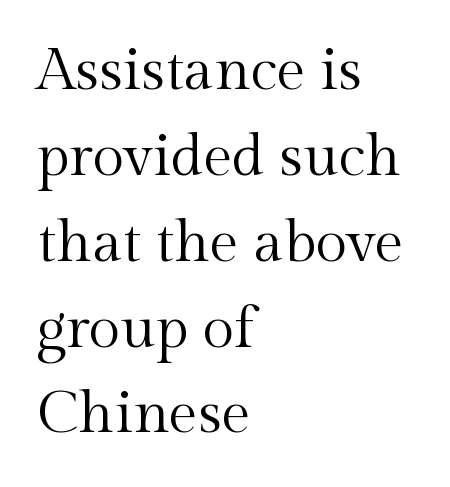
{"serif": "yes", "italic": "no", "bold": "no", "weight": "regular", "width": "normal", "x_height": "medium", "monospaced": "no", "underline": "no", "align": "left", "line_spacing": "normal", "line_spacing_ratio": 1.48, "letter_spacing": "normal", "letter_spacing_em": 0.0, "glyph_px": 58}
